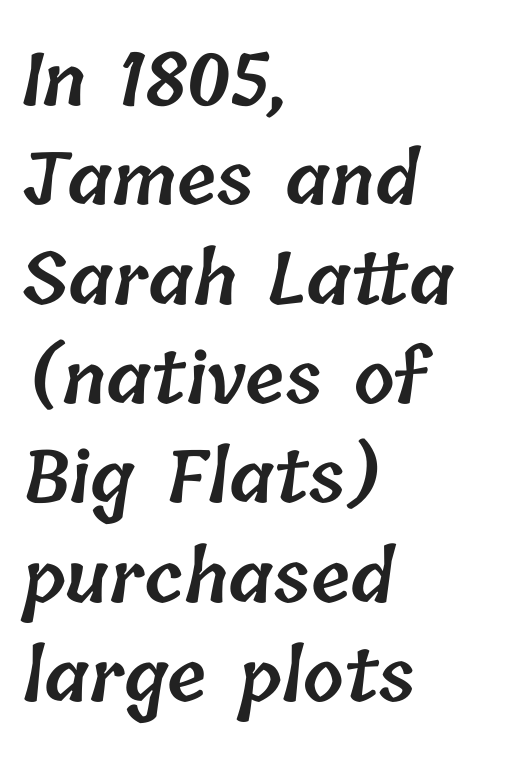
Q: Is the text bold? A: Semi-bold.
Q: Is the text underlined? A: No.
Q: How is the paragraph aligned? A: Left-aligned.
Q: Is the spacing between letters normal or unusually wide? A: Normal.
Q: Is the spacing between lines tight, normal or loose? A: Normal.
Q: Width (condensed, normal, or wide)? A: Normal.
Q: Stroke contrast? A: Low.
Q: x-height? A: Medium.
Q: Monospaced? A: No.
